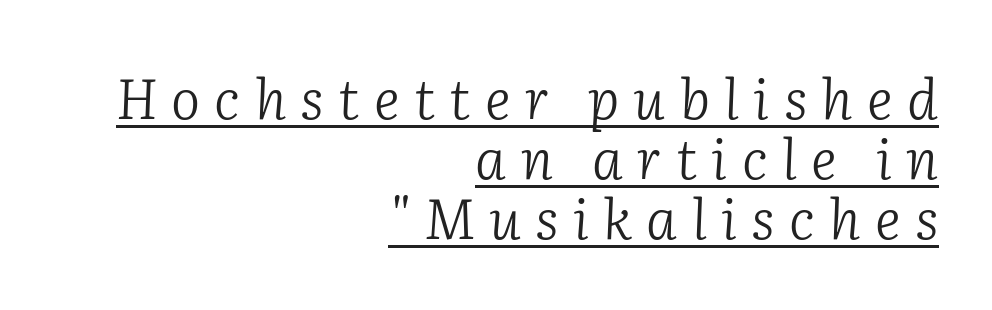
{"serif": "yes", "italic": "yes", "lean": "right", "slant_degrees": 2, "bold": "no", "weight": "light", "width": "normal", "stroke_contrast": "low", "x_height": "medium", "monospaced": "no", "underline": "yes", "align": "right", "line_spacing": "tight", "line_spacing_ratio": 1.09, "letter_spacing": "wide", "letter_spacing_em": 0.26, "glyph_px": 55}
